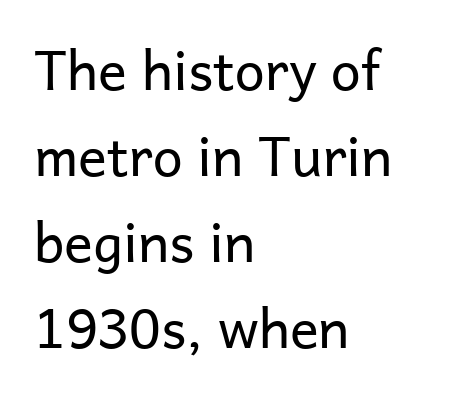
The image shows 54 px regular-weight sans-serif type, upright; set left-aligned, normal line spacing (1.59x), normal letter spacing, not underlined; low stroke contrast and a medium x-height.
